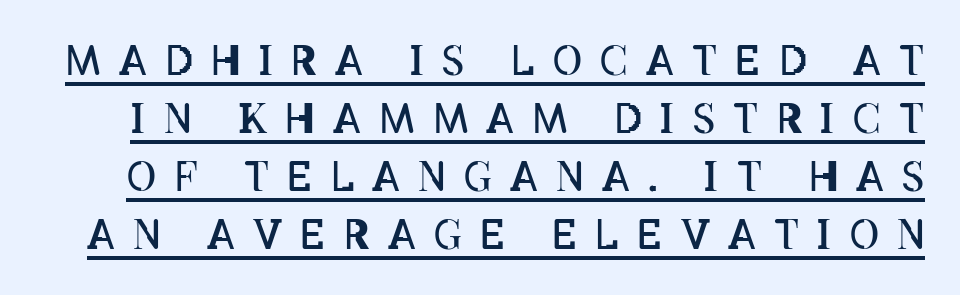
The image shows 40 px regular-weight, condensed type, upright; set normal line spacing (1.45x), unusually wide letter spacing (+0.46 em), underlined; low stroke contrast and a large x-height.
